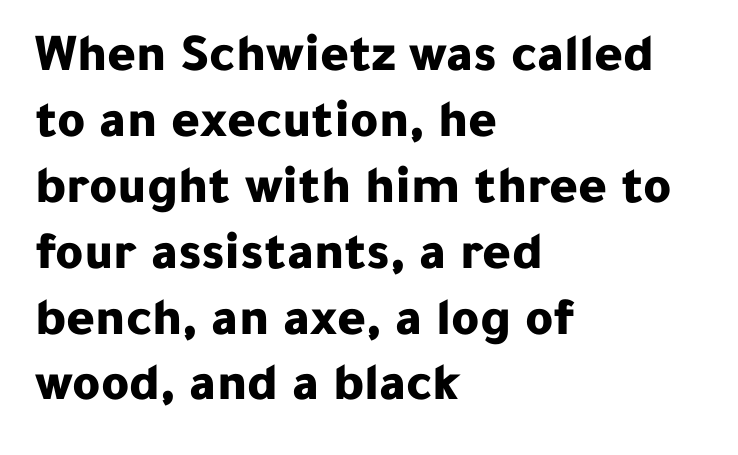
{"serif": "no", "italic": "no", "bold": "yes", "weight": "bold", "width": "normal", "stroke_contrast": "low", "x_height": "medium", "monospaced": "no", "underline": "no", "align": "left", "line_spacing_ratio": 1.22, "letter_spacing": "normal", "letter_spacing_em": 0.0, "glyph_px": 54}
